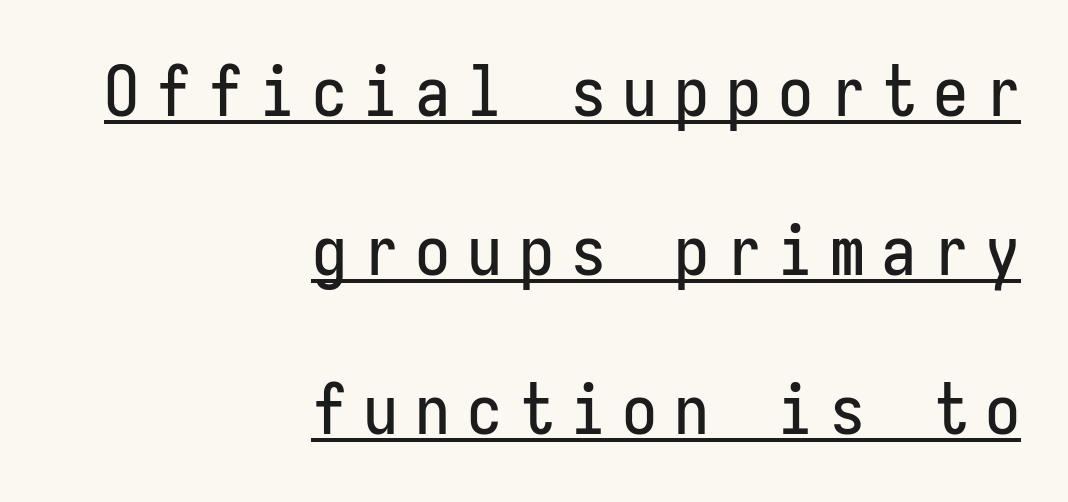
Q: Is the text italic (slanted)? A: No, it is upright.
Q: Is the typeface a serif or a sans-serif typeface? A: Sans-serif.
Q: Is the text underlined? A: Yes.
Q: How is the paragraph aligned? A: Right-aligned.
Q: Is the spacing between letters normal or unusually wide? A: Unusually wide.
Q: Is the spacing between lines tight, normal or loose? A: Loose.
Q: Width (condensed, normal, or wide)? A: Condensed.
Q: Stroke contrast? A: Low.
Q: x-height? A: Medium.
Q: Monospaced? A: Yes.
